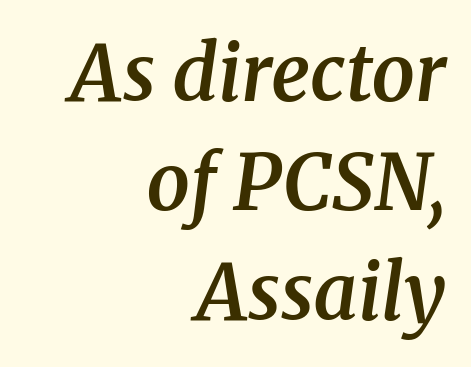
The image shows 77 px semibold serif type, italic (leaning right); set right-aligned, normal line spacing (1.42x), normal letter spacing, not underlined; medium stroke contrast and a medium x-height.
